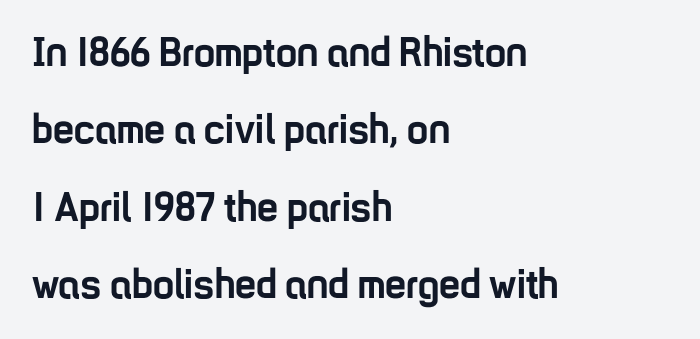
The image shows 42 px semibold, condensed sans-serif type, upright; set left-aligned, line spacing 1.84x, normal letter spacing, not underlined; low stroke contrast and a medium x-height.
